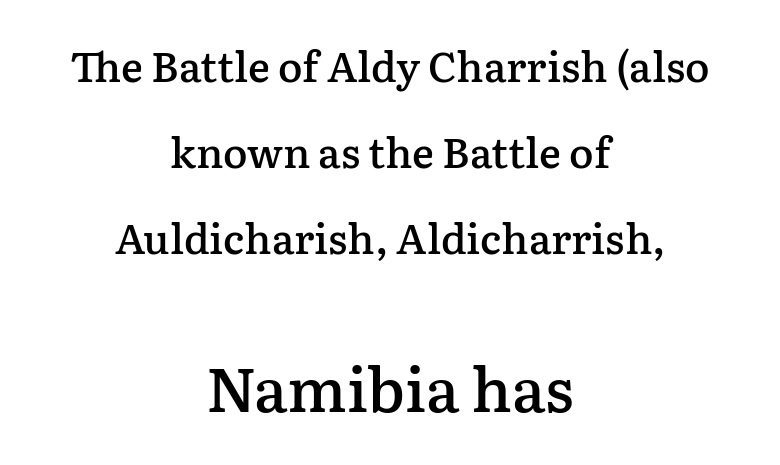
Q: Is the text bold? A: Semi-bold.
Q: Is the text italic (slanted)? A: No, it is upright.
Q: Is the typeface a serif or a sans-serif typeface? A: Serif.
Q: Is the text underlined? A: No.
Q: How is the paragraph aligned? A: Centered.
Q: Is the spacing between letters normal or unusually wide? A: Normal.
Q: Is the spacing between lines tight, normal or loose? A: Loose.
Q: Which block of text is set in a larger size, the first (top) or the second (bottom)? A: The second (bottom) one.
Q: Width (condensed, normal, or wide)? A: Normal.
Q: Stroke contrast? A: Low.
Q: x-height? A: Medium.
Q: Monospaced? A: No.
